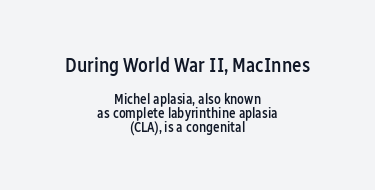
Q: Is the text bold? A: Semi-bold.
Q: Is the text italic (slanted)? A: No, it is upright.
Q: Is the text underlined? A: No.
Q: How is the paragraph aligned? A: Centered.
Q: Is the spacing between letters normal or unusually wide? A: Normal.
Q: Is the spacing between lines tight, normal or loose? A: Tight.
Q: Which block of text is set in a larger size, the first (top) or the second (bottom)? A: The first (top) one.
